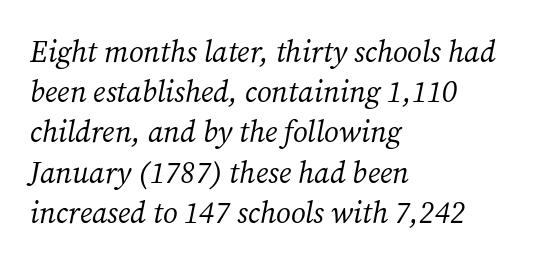
Q: Is the text bold? A: No.
Q: Is the text italic (slanted)? A: Yes, it leans right by about 12 degrees.
Q: Is the typeface a serif or a sans-serif typeface? A: Serif.
Q: Is the text underlined? A: No.
Q: How is the paragraph aligned? A: Left-aligned.
Q: Is the spacing between letters normal or unusually wide? A: Normal.
Q: Is the spacing between lines tight, normal or loose? A: Normal.
Q: Width (condensed, normal, or wide)? A: Normal.
Q: Stroke contrast? A: Medium.
Q: x-height? A: Medium.
Q: Monospaced? A: No.
